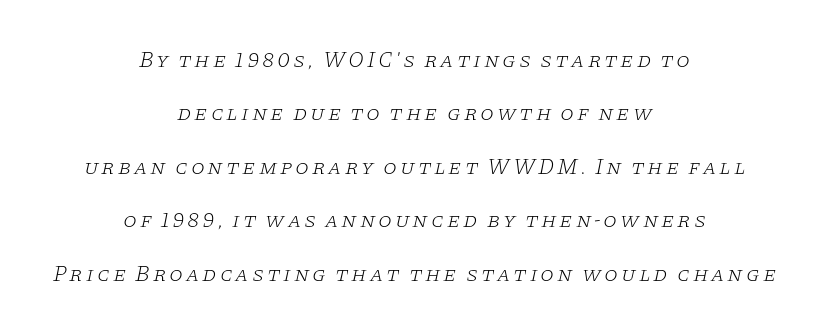
Stems here are at most as thick as an everyday book face. Which margin do the lines hug? Neither — every line sits in the middle. The passage shown is not underscored anywhere. Students, observe: this is what heavily led, spacious text looks like. Rendered with sloped, italic letterforms.
